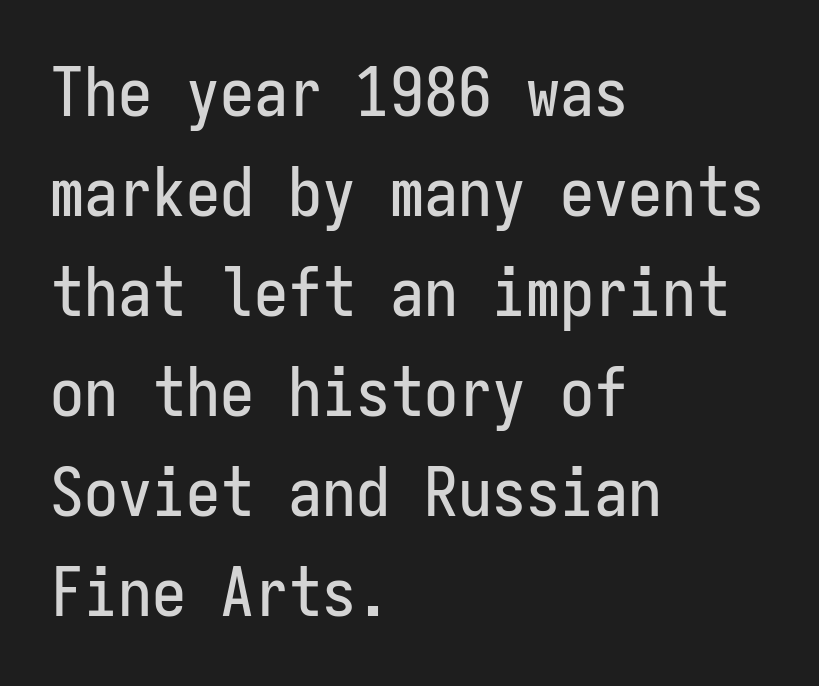
Is the letter spacing exaggerated? No — it looks like the ordinary default. Where is the straight margin? On the left. Think of a typewriter: that constant character pitch is what you see here. The words here are not underlined. The font family rendered here belongs to the sans-serif group. Notice how descenders clear the ascenders below comfortably — that's standard leading.
